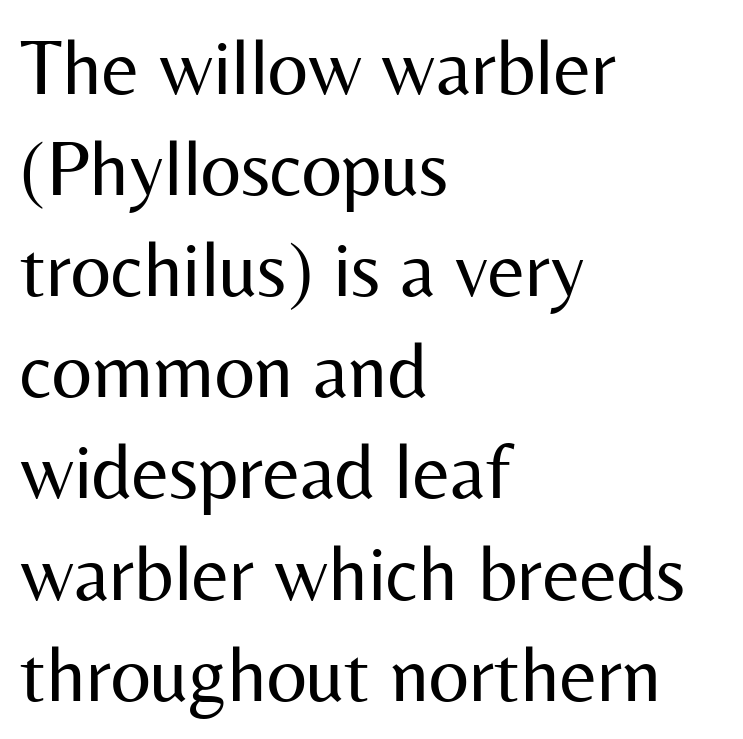
{"serif": "no", "italic": "no", "bold": "no", "weight": "regular", "width": "normal", "stroke_contrast": "medium", "x_height": "medium", "monospaced": "no", "underline": "no", "align": "left", "line_spacing": "normal", "line_spacing_ratio": 1.28, "letter_spacing": "normal", "letter_spacing_em": 0.0, "glyph_px": 79}
